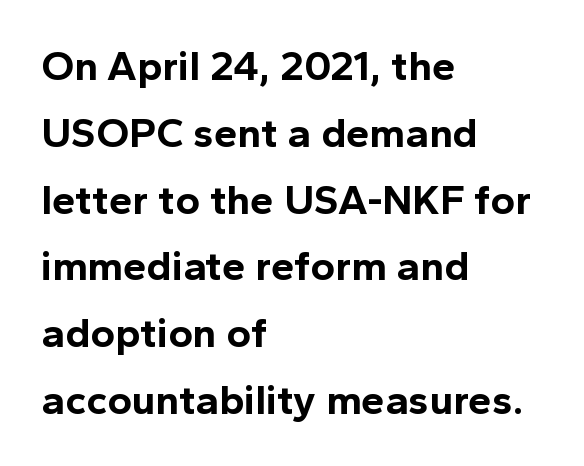
The image shows 42 px bold sans-serif type, upright; set left-aligned, normal line spacing (1.59x), normal letter spacing, not underlined; a medium x-height.
